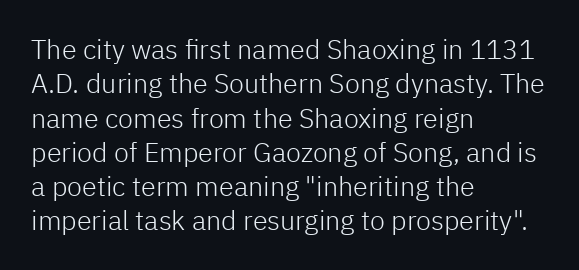
The image shows 27 px text type, upright; set left-aligned, normal line spacing (1.27x), normal letter spacing, not underlined.
